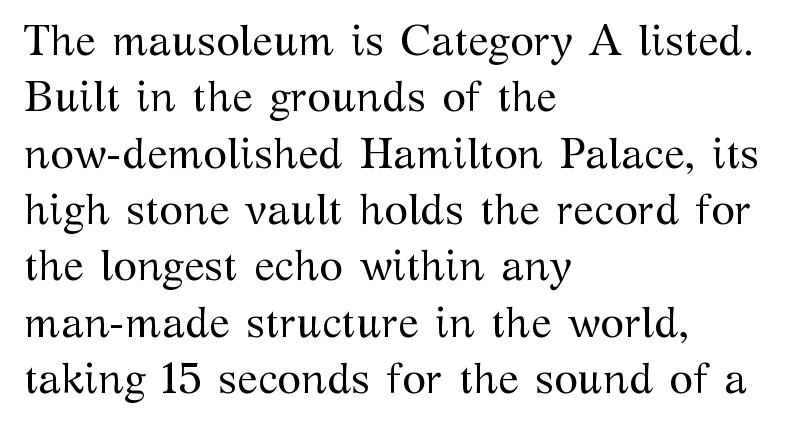
The image shows 43 px regular-weight serif type, upright; set left-aligned, normal line spacing (1.31x), normal letter spacing, not underlined; medium stroke contrast and a medium x-height.
